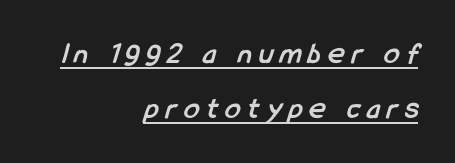
The letters advance in unequal steps, a hallmark of proportional type. Loose tracking; the words dissolve into strings of separated letters. Check where the strokes stop: nothing finishes them off — pure sans. Strokes here are thick enough to call this a true bold. Leftover space on each line is placed entirely before the opening word. The face used here appears with an underline applied.
